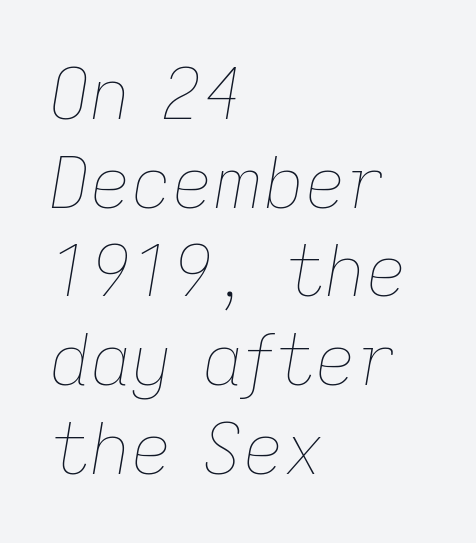
The words here are not underlined. Notice how the passage keeps a crisp vertical edge on the left only. The face used here is proportionally spaced, like ordinary book or web type. Is the letter spacing exaggerated? No — it looks like the ordinary default. There's an unmistakable incline to the writing here. Leading: standard.
